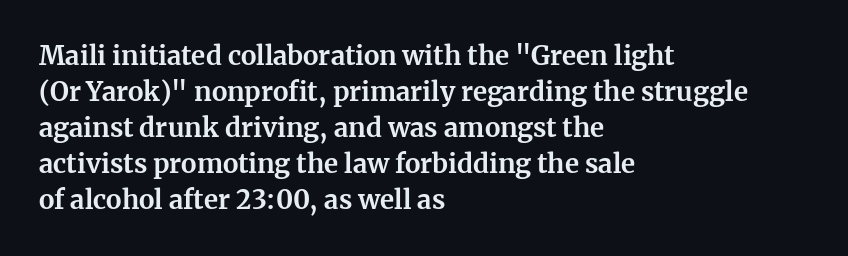
Weight: bold. Inter-character spacing is left at the font's built-in metrics. Check the space under the baseline: it is left empty. These lines sit exactly where default settings would place them. Compared with a centered layout, this one pins lines to the left instead.
